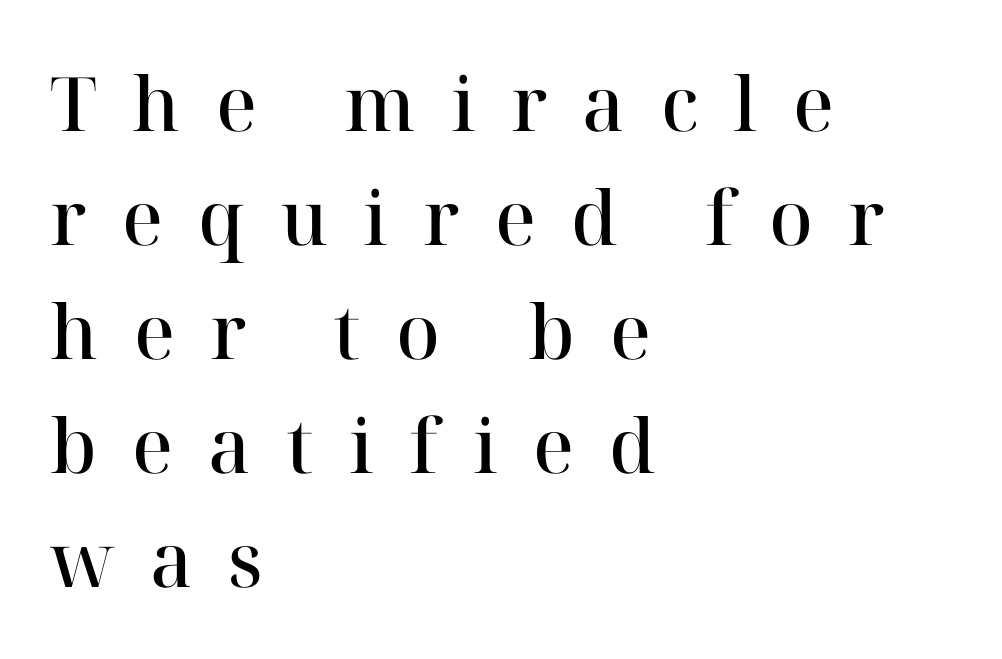
{"serif": "yes", "italic": "no", "bold": "semi", "weight": "semibold", "width": "normal", "stroke_contrast": "high", "x_height": "medium", "monospaced": "no", "underline": "no", "align": "left", "line_spacing": "normal", "line_spacing_ratio": 1.52, "letter_spacing": "wide", "letter_spacing_em": 0.47, "glyph_px": 75}
